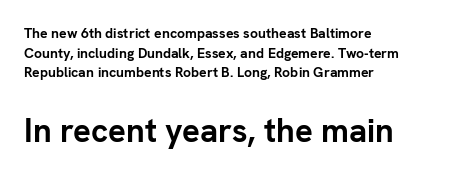
{"serif": "no", "italic": "no", "bold": "yes", "weight": "semibold", "width": "normal", "stroke_contrast": "low", "x_height": "medium", "monospaced": "no", "underline": "no", "align": "left", "line_spacing": "normal", "line_spacing_ratio": 1.4, "letter_spacing": "normal", "letter_spacing_em": 0.0, "larger_block": "second", "size_ratio": 2.36, "glyph_px": 33}
